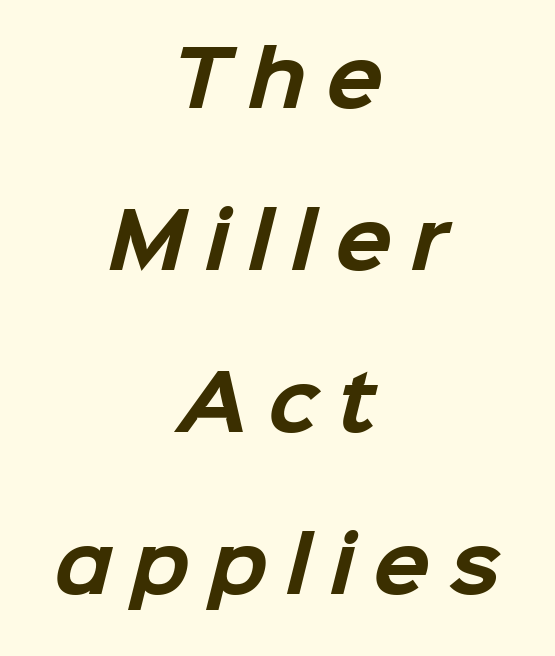
{"serif": "no", "bold": "yes", "weight": "bold", "width": "normal", "stroke_contrast": "low", "x_height": "medium", "monospaced": "no", "underline": "no", "align": "center", "line_spacing": "loose", "line_spacing_ratio": 2.16, "letter_spacing": "wide", "letter_spacing_em": 0.25, "glyph_px": 75}
